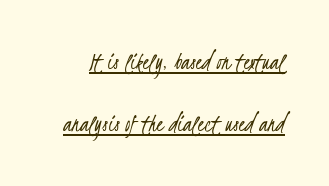
Q: Is the text bold? A: No.
Q: Is the text underlined? A: Yes.
Q: Is the spacing between letters normal or unusually wide? A: Normal.
Q: Is the spacing between lines tight, normal or loose? A: Loose.
